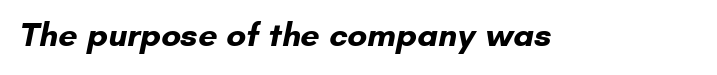
Q: Is the text bold? A: Yes.
Q: Is the typeface a serif or a sans-serif typeface? A: Sans-serif.
Q: Is the text underlined? A: No.
Q: Is the spacing between letters normal or unusually wide? A: Normal.
Q: Width (condensed, normal, or wide)? A: Normal.
Q: Stroke contrast? A: Low.
Q: x-height? A: Small.
Q: Monospaced? A: No.
